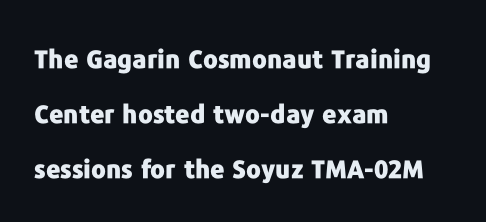
Q: Is the text bold? A: Yes.
Q: Is the text italic (slanted)? A: No, it is upright.
Q: Is the text underlined? A: No.
Q: How is the paragraph aligned? A: Left-aligned.
Q: Is the spacing between letters normal or unusually wide? A: Normal.
Q: Is the spacing between lines tight, normal or loose? A: Loose.
